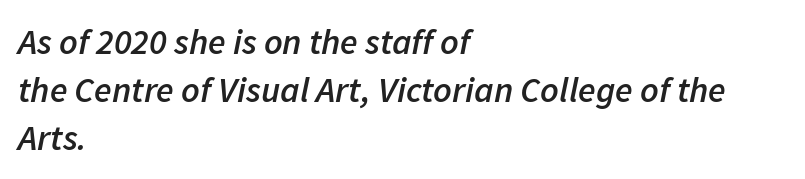
The lines sit at an ordinary, default distance from one another. In terms of weight, the rendering is demibold, just under bold. The lines in this sample share a left origin and differ only in where they stop. The area under the type is left untouched.
